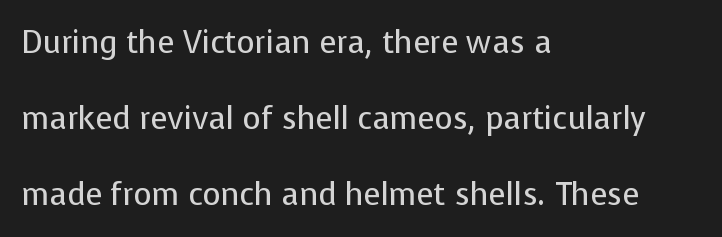
{"serif": "no", "italic": "no", "bold": "no", "weight": "regular", "width": "normal", "stroke_contrast": "low", "x_height": "medium", "monospaced": "no", "underline": "no", "align": "left", "line_spacing": "loose", "line_spacing_ratio": 2.45, "letter_spacing": "normal", "letter_spacing_em": 0.0, "glyph_px": 31}
